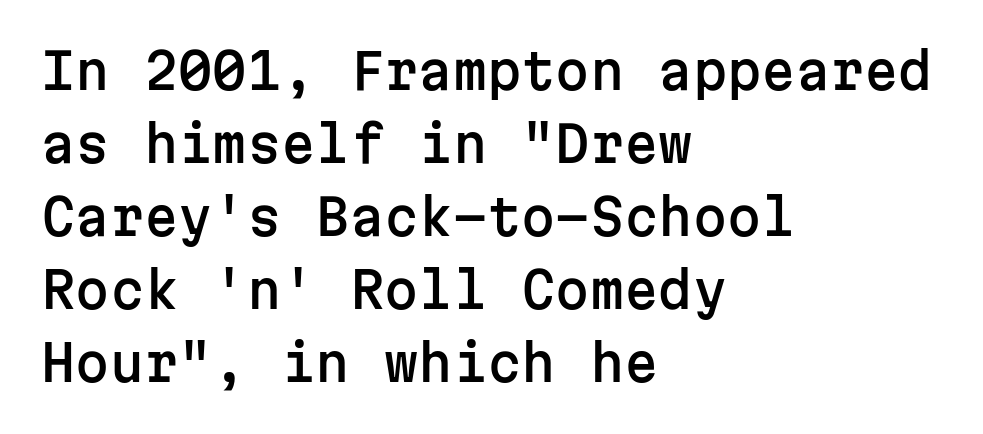
Q: Is the text italic (slanted)? A: No, it is upright.
Q: Is the typeface a serif or a sans-serif typeface? A: Sans-serif.
Q: Is the text underlined? A: No.
Q: How is the paragraph aligned? A: Left-aligned.
Q: Is the spacing between letters normal or unusually wide? A: Normal.
Q: Is the spacing between lines tight, normal or loose? A: Normal.
Q: Width (condensed, normal, or wide)? A: Normal.
Q: Stroke contrast? A: Low.
Q: x-height? A: Medium.
Q: Monospaced? A: Yes.
